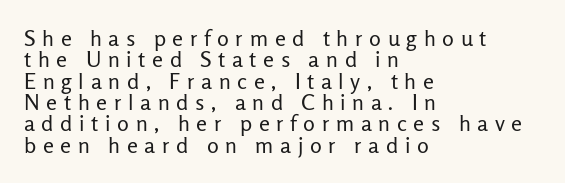
The letterforms stand isolated, each surrounded by extra space. Honestly, there is no underline to notice here at all. This sample is left-justified, so line endings fall wherever the words run out. Unbolded letterforms with no extra heft. The passage shown stacks its lines with hardly any gap. No italicization has been applied; the sample stays upright.
